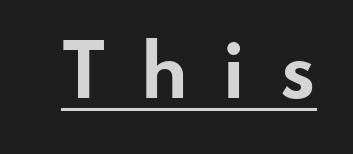
Letter spacing: wide. This rendering features underlined lettering. Posture: upright roman. Each letter keeps its own natural width here, so spacing adapts to shape. In terms of weight, the rendering is a true, heavy bold. Is this a sans? Yes — the strokes have no serifs.
